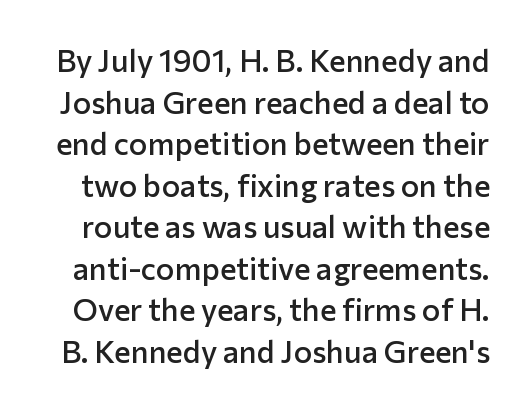
Unlike italic type, these characters show no tilt at all. Slightly chunky letters — semibold, I'd say, not full bold. The passage shown is typed in a proportional face where columns would drift. Honestly, there is no underline to notice here at all. This rendering employs a face without finishing strokes, i.e., a sans-serif. Look at the tracking — it's just the regular setting, nothing added.
